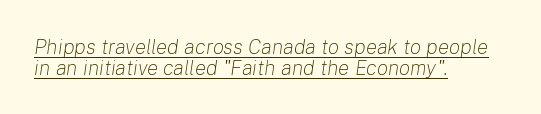
The image shows 21 px text type, italic (leaning right); set left-aligned, tight line spacing (0.98x), normal letter spacing, underlined.
